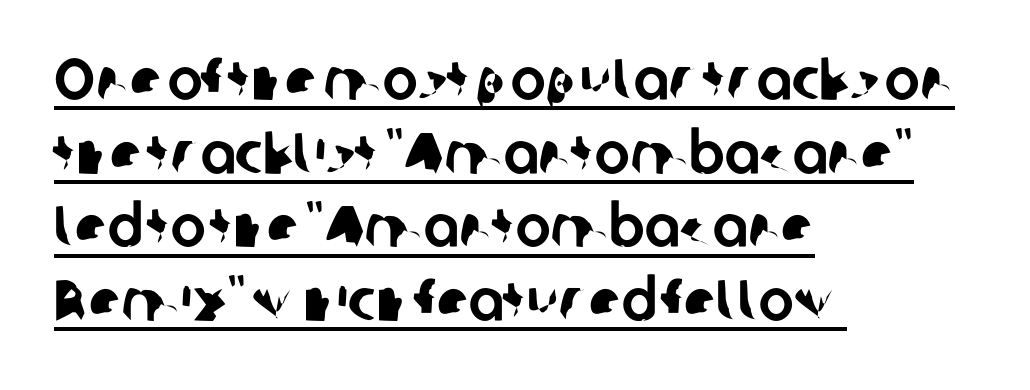
Q: Is the typeface a serif or a sans-serif typeface? A: Sans-serif.
Q: Is the text underlined? A: Yes.
Q: How is the paragraph aligned? A: Left-aligned.
Q: Is the spacing between letters normal or unusually wide? A: Normal.
Q: Is the spacing between lines tight, normal or loose? A: Normal.
Q: Width (condensed, normal, or wide)? A: Normal.
Q: Stroke contrast? A: Low.
Q: x-height? A: Medium.
Q: Monospaced? A: No.
